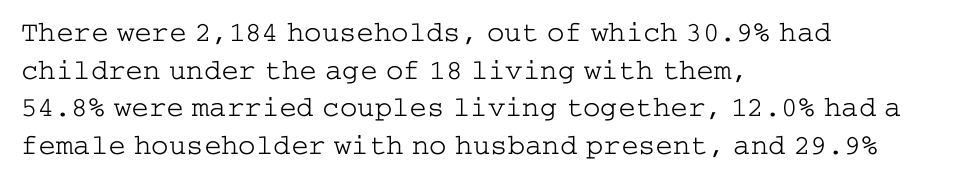
The image shows 29 px light, wide serif type, upright; set left-aligned, normal line spacing (1.3x), normal letter spacing, not underlined; low stroke contrast and a medium x-height.
